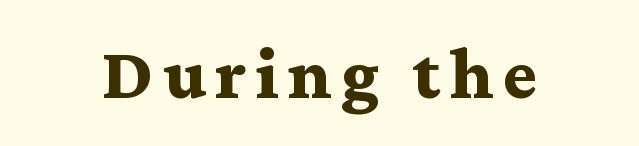
The letters are bold, with thick, heavy strokes. These lines are rendered in a variable-pitch font. Examine the stroke ends and you'll spot serifs. The baseline area is clear. Every stem runs plumb, perpendicular to the baseline.
